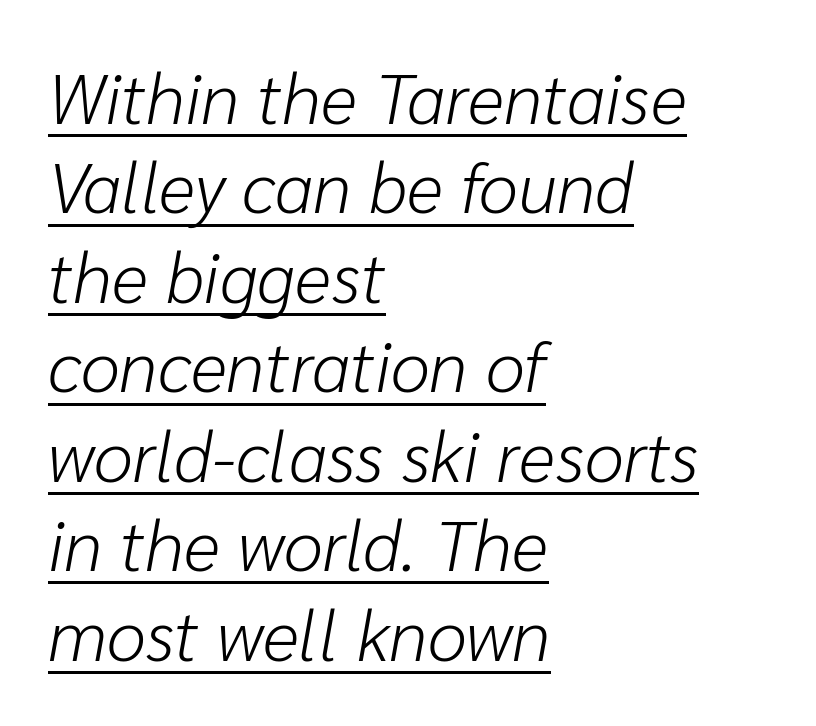
Q: Is the text bold? A: No.
Q: Is the text italic (slanted)? A: Yes, it leans right by about 10 degrees.
Q: Is the text underlined? A: Yes.
Q: How is the paragraph aligned? A: Left-aligned.
Q: Is the spacing between letters normal or unusually wide? A: Normal.
Q: Is the spacing between lines tight, normal or loose? A: Normal.
Q: Width (condensed, normal, or wide)? A: Normal.
Q: Stroke contrast? A: Low.
Q: x-height? A: Medium.
Q: Monospaced? A: No.
